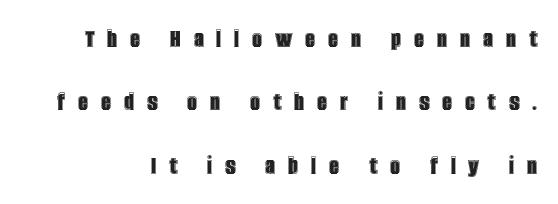
The image shows 28 px condensed type, upright; set loose line spacing (2.26x), unusually wide letter spacing (+0.46 em), not underlined; a large x-height.
